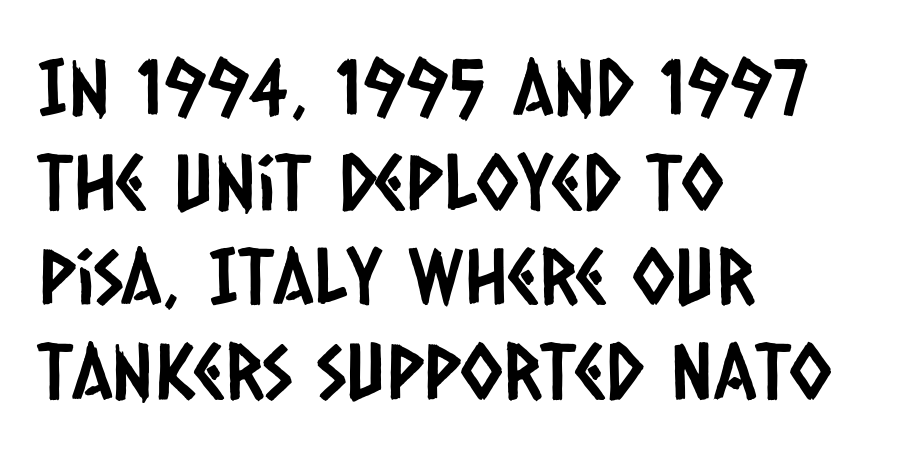
{"serif": "no", "width": "condensed", "stroke_contrast": "low", "x_height": "large", "monospaced": "no", "underline": "no", "align": "left", "line_spacing_ratio": 1.23, "letter_spacing": "normal", "letter_spacing_em": 0.0, "glyph_px": 77}
